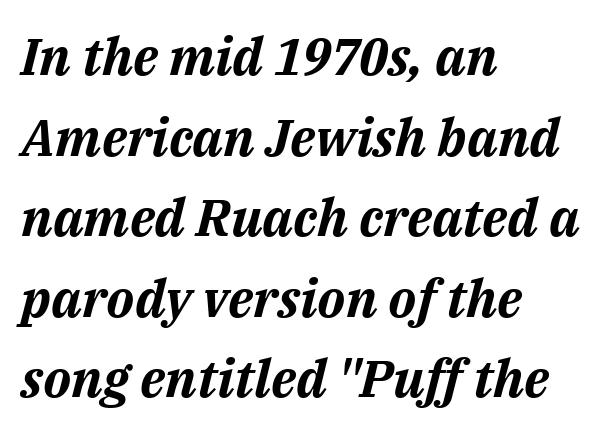
Q: Is the text bold? A: Yes.
Q: Is the text italic (slanted)? A: Yes, it leans right by about 14 degrees.
Q: Is the text underlined? A: No.
Q: How is the paragraph aligned? A: Left-aligned.
Q: Is the spacing between letters normal or unusually wide? A: Normal.
Q: Is the spacing between lines tight, normal or loose? A: Normal.
Q: Width (condensed, normal, or wide)? A: Normal.
Q: Stroke contrast? A: Medium.
Q: x-height? A: Medium.
Q: Monospaced? A: No.
